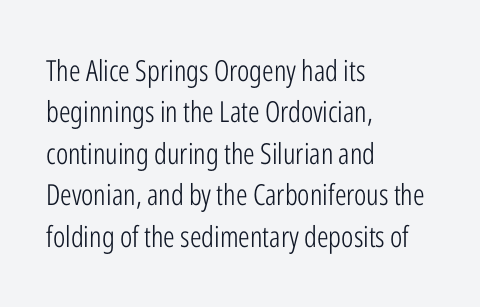
Q: Is the text bold? A: No.
Q: Is the text italic (slanted)? A: No, it is upright.
Q: Is the typeface a serif or a sans-serif typeface? A: Sans-serif.
Q: Is the text underlined? A: No.
Q: How is the paragraph aligned? A: Left-aligned.
Q: Is the spacing between letters normal or unusually wide? A: Normal.
Q: Is the spacing between lines tight, normal or loose? A: Normal.
Q: Width (condensed, normal, or wide)? A: Condensed.
Q: Stroke contrast? A: Low.
Q: x-height? A: Medium.
Q: Monospaced? A: No.
